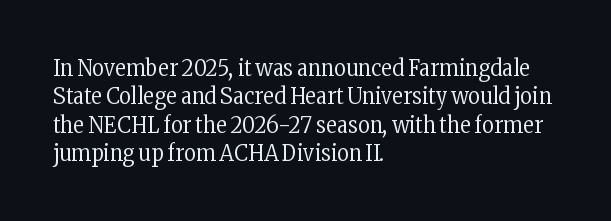
Q: Is the text bold? A: No.
Q: Is the text italic (slanted)? A: No, it is upright.
Q: Is the text underlined? A: No.
Q: How is the paragraph aligned? A: Left-aligned.
Q: Is the spacing between letters normal or unusually wide? A: Normal.
